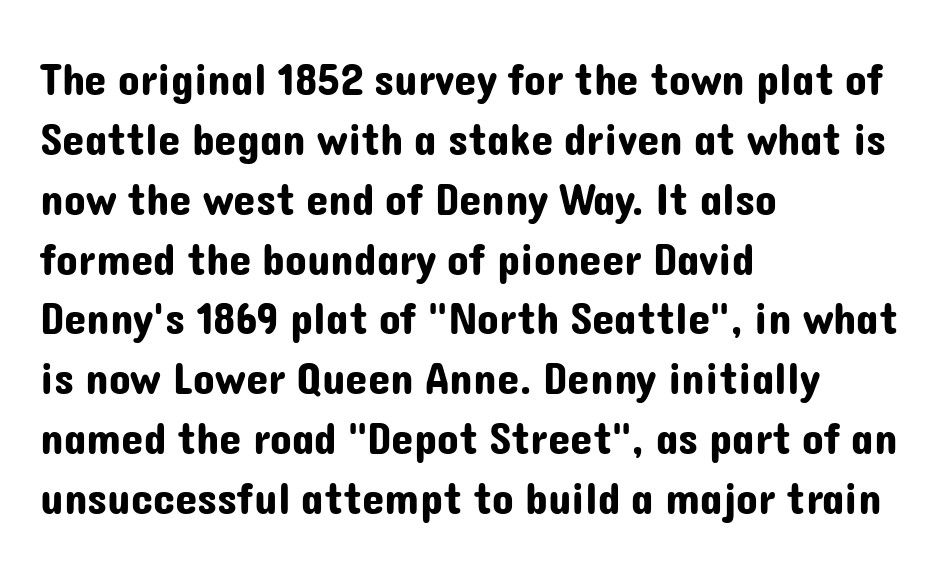
The image shows 45 px sans-serif type, upright; set left-aligned, normal line spacing (1.33x), normal letter spacing, not underlined; low stroke contrast and a medium x-height.
